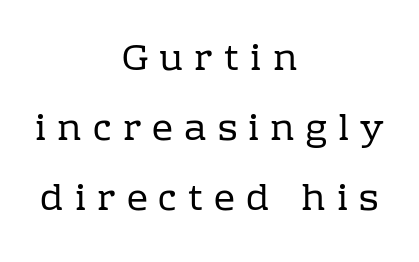
{"serif": "yes", "italic": "no", "bold": "no", "weight": "regular", "width": "normal", "stroke_contrast": "low", "x_height": "medium", "monospaced": "no", "underline": "no", "align": "center", "line_spacing_ratio": 1.89, "letter_spacing": "wide", "letter_spacing_em": 0.3, "glyph_px": 37}
